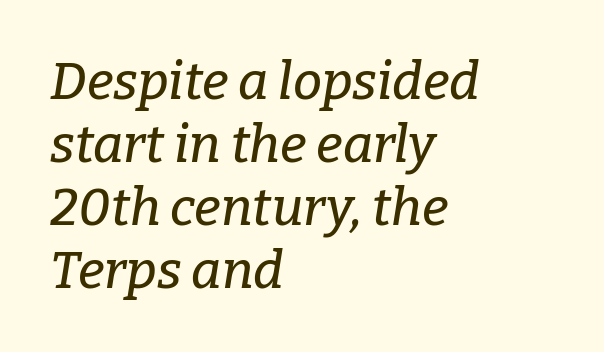
This sample has the flowing, uneven cadence of proportional lettering. Old-style or modern, the face here clearly has serifs. Every row of glyphs begins at an identical x-position on the left. Tracking value appears to be zero — textbook default spacing.
